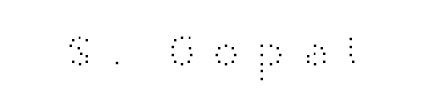
The baseline area is clear. Nope, no serifs anywhere on these letters. Think of a printed novel: that variable character pitch is what you see here. Each word looks stretched out because of the extra space between its letters. The typeface has the unassuming heft of standard copy or less.
